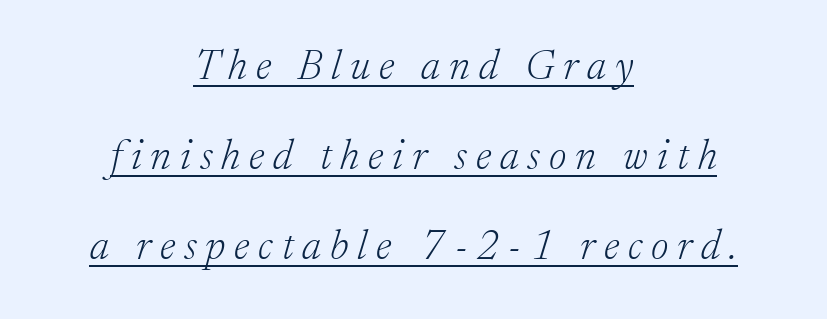
Q: Is the text bold? A: No.
Q: Is the text italic (slanted)? A: Yes, it leans right by about 17 degrees.
Q: Is the typeface a serif or a sans-serif typeface? A: Serif.
Q: Is the text underlined? A: Yes.
Q: How is the paragraph aligned? A: Centered.
Q: Is the spacing between letters normal or unusually wide? A: Unusually wide.
Q: Is the spacing between lines tight, normal or loose? A: Loose.
Q: Width (condensed, normal, or wide)? A: Normal.
Q: Stroke contrast? A: Low.
Q: x-height? A: Medium.
Q: Monospaced? A: No.
